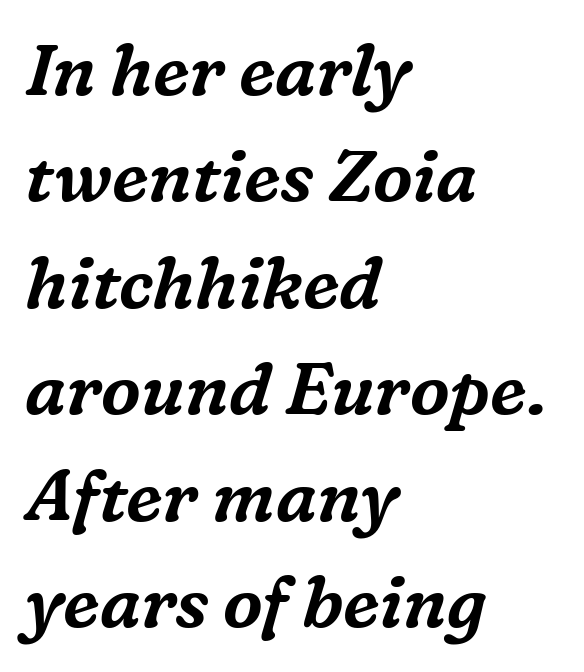
The image shows 71 px serif type, italic (leaning right); set left-aligned, normal line spacing (1.5x), normal letter spacing, not underlined; medium stroke contrast and a medium x-height.
